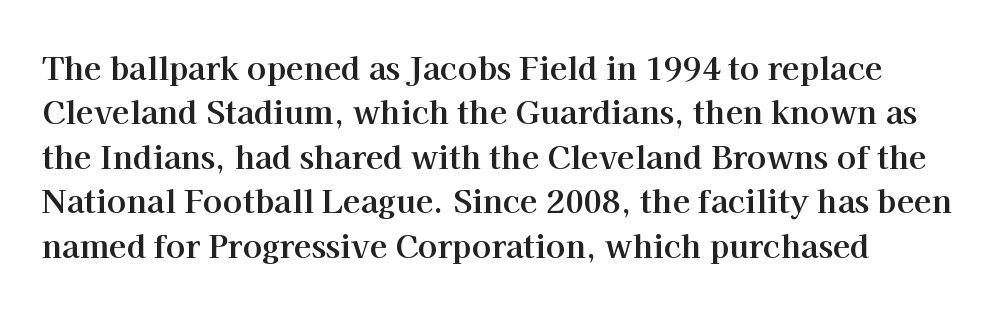
Q: Is the text bold? A: Yes.
Q: Is the text italic (slanted)? A: No, it is upright.
Q: Is the typeface a serif or a sans-serif typeface? A: Serif.
Q: Is the text underlined? A: No.
Q: Is the spacing between letters normal or unusually wide? A: Normal.
Q: Is the spacing between lines tight, normal or loose? A: Normal.
Q: Width (condensed, normal, or wide)? A: Normal.
Q: Stroke contrast? A: High.
Q: x-height? A: Medium.
Q: Monospaced? A: No.
